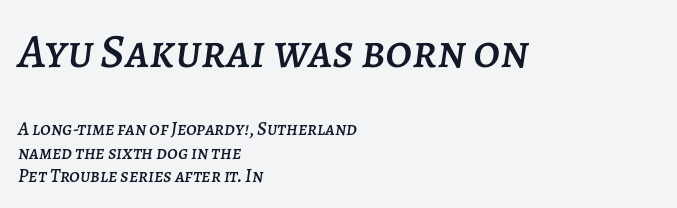
Each letter keeps its own natural width here, so spacing adapts to shape. There is no visible air inserted between adjacent glyphs. Compared with a centered layout, this one pins lines to the left instead. Typesetter's note — upper block bumped up in size, lower block left smaller. The axis of the letterforms is tilted away from vertical. Unmarked baselines from the first word to the last.
